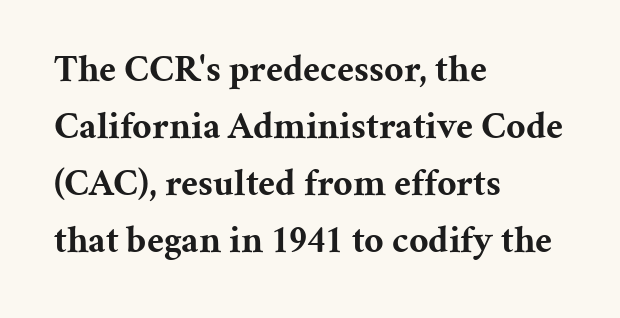
Q: Is the text bold? A: Yes.
Q: Is the text italic (slanted)? A: No, it is upright.
Q: Is the typeface a serif or a sans-serif typeface? A: Serif.
Q: Is the text underlined? A: No.
Q: How is the paragraph aligned? A: Left-aligned.
Q: Is the spacing between letters normal or unusually wide? A: Normal.
Q: Is the spacing between lines tight, normal or loose? A: Normal.
Q: Width (condensed, normal, or wide)? A: Normal.
Q: Stroke contrast? A: Medium.
Q: x-height? A: Medium.
Q: Monospaced? A: No.
